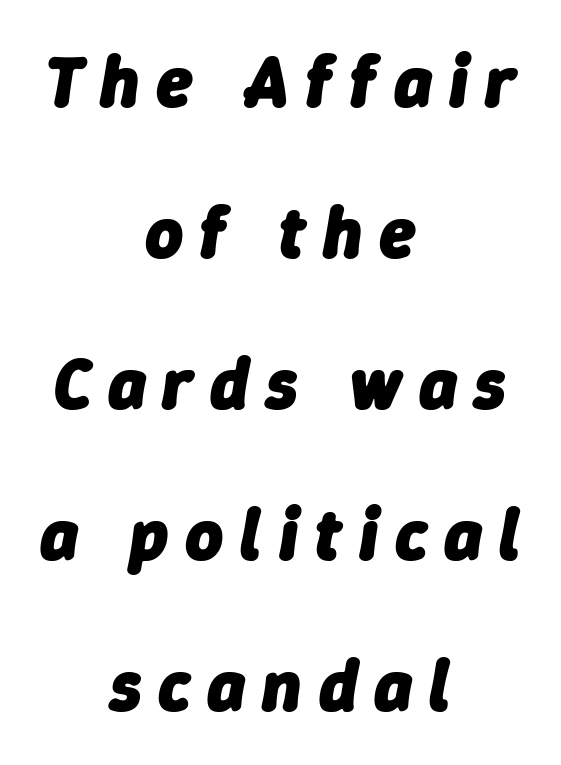
{"italic": "yes", "lean": "right", "slant_degrees": 9, "bold": "yes", "weight": "heavy", "width": "normal", "stroke_contrast": "low", "x_height": "medium", "monospaced": "no", "underline": "no", "align": "center", "line_spacing": "loose", "line_spacing_ratio": 2.07, "letter_spacing": "wide", "letter_spacing_em": 0.23, "glyph_px": 73}
